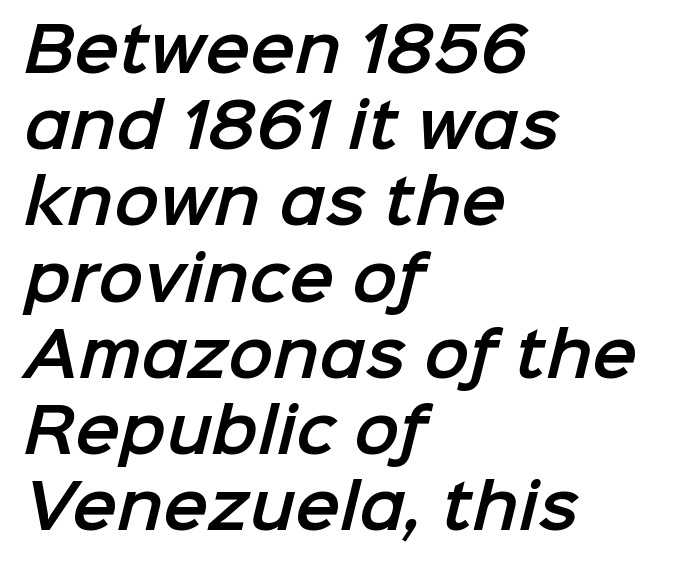
{"serif": "no", "width": "normal", "stroke_contrast": "low", "x_height": "medium", "monospaced": "no", "underline": "no", "align": "left", "line_spacing": "normal", "line_spacing_ratio": 1.27, "letter_spacing": "normal", "letter_spacing_em": 0.0, "glyph_px": 60}
